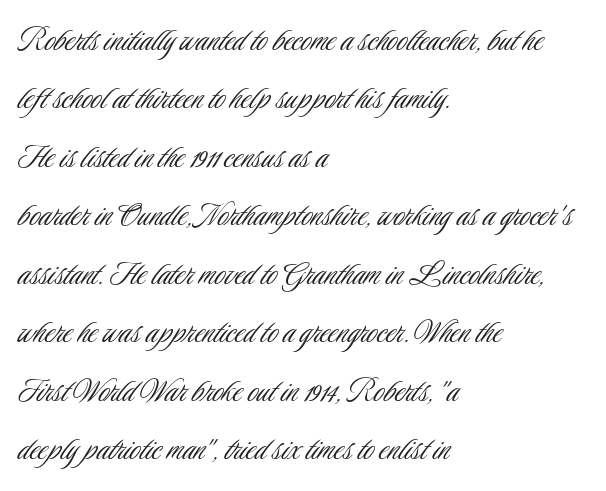
The font is comparable to plain body text, perhaps lighter. Do the characters align in a grid? No, the font is proportional. Beneath every word, the page is bare. Standard letterfit; no display-style spreading of the glyphs. Where is the straight margin? On the left.
